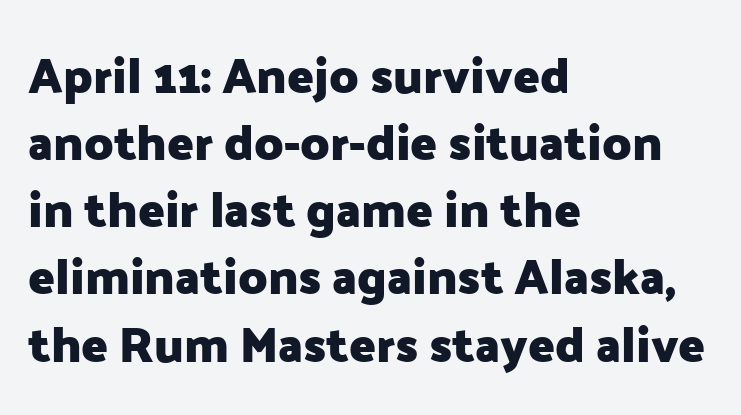
{"serif": "no", "italic": "no", "bold": "yes", "weight": "heavy", "width": "normal", "stroke_contrast": "low", "x_height": "medium", "monospaced": "no", "underline": "no", "align": "left", "line_spacing": "normal", "line_spacing_ratio": 1.37, "letter_spacing": "normal", "letter_spacing_em": 0.0, "glyph_px": 49}
